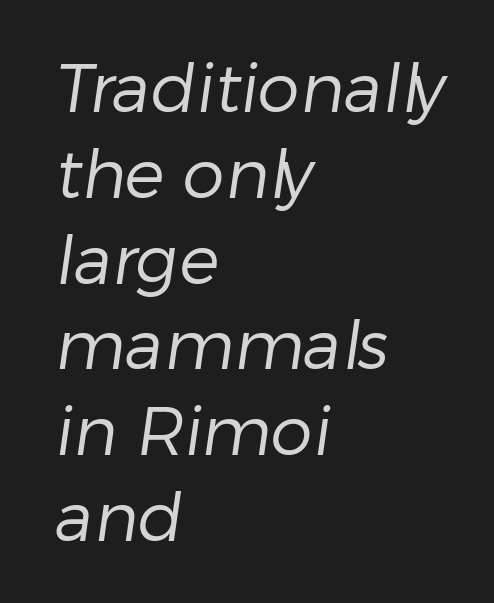
{"serif": "no", "bold": "no", "weight": "regular", "width": "normal", "stroke_contrast": "low", "x_height": "medium", "monospaced": "no", "underline": "no", "align": "left", "line_spacing": "normal", "line_spacing_ratio": 1.28, "letter_spacing": "normal", "letter_spacing_em": 0.0, "glyph_px": 67}
